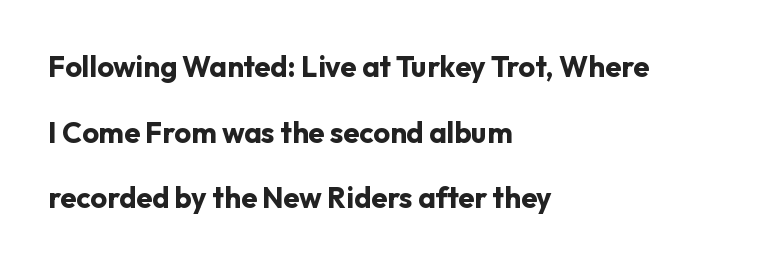
You could not count columns in this text — the font is proportionally spaced. Nope, not italic — everything's standing straight. Type without underlining. Compared with typical paragraphs, the rows here are farther apart.
